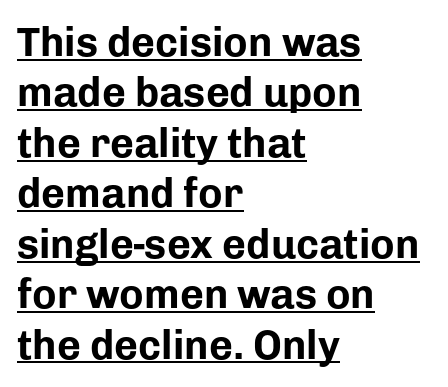
Q: Is the text bold? A: Yes.
Q: Is the text italic (slanted)? A: No, it is upright.
Q: Is the typeface a serif or a sans-serif typeface? A: Sans-serif.
Q: Is the text underlined? A: Yes.
Q: How is the paragraph aligned? A: Left-aligned.
Q: Is the spacing between letters normal or unusually wide? A: Normal.
Q: Width (condensed, normal, or wide)? A: Normal.
Q: Stroke contrast? A: Low.
Q: x-height? A: Medium.
Q: Monospaced? A: No.
